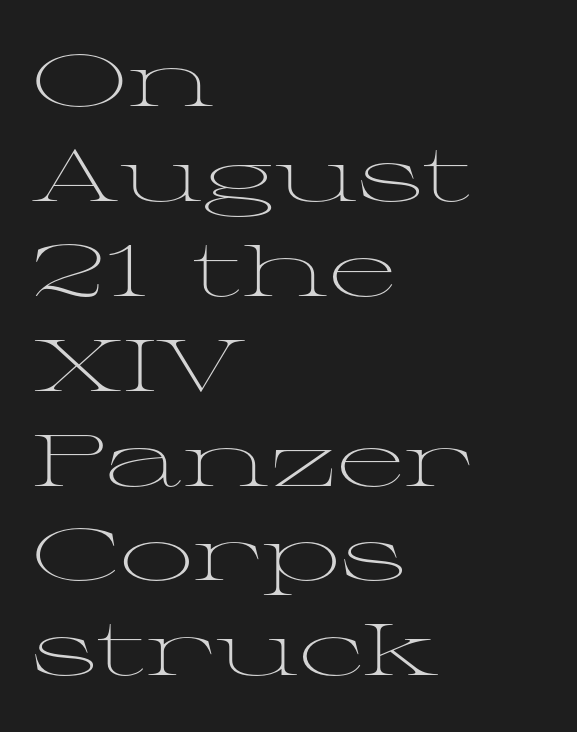
Whoever set this chose a conventional vertical rhythm. The typeface has the unassuming heft of standard copy or less. The face used here is proportionally spaced, like ordinary book or web type. The horizontal fit of the characters is conventional and even. Glance below the letters and you will spot only blank space. The letters stand straight up with perfectly vertical stems.
